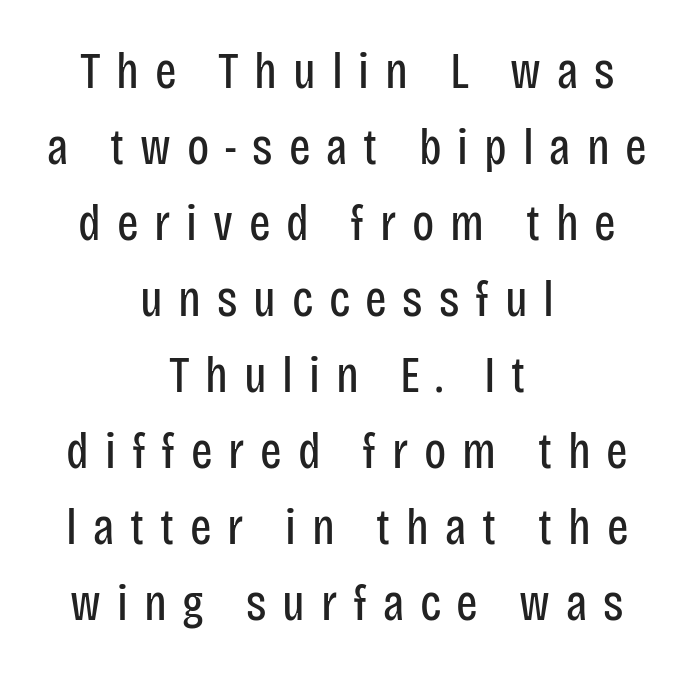
The image shows 51 px regular-weight, condensed sans-serif type, upright; set centered, normal line spacing (1.49x), unusually wide letter spacing (+0.31 em), not underlined; low stroke contrast and a large x-height.
